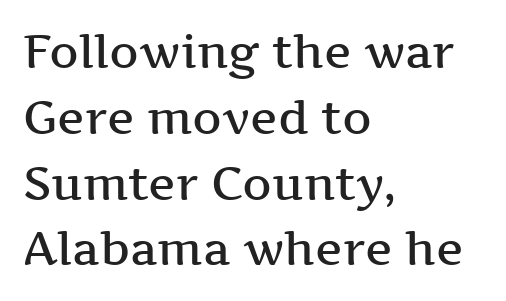
Q: Is the text bold? A: Semi-bold.
Q: Is the text italic (slanted)? A: No, it is upright.
Q: Is the typeface a serif or a sans-serif typeface? A: Serif.
Q: Is the text underlined? A: No.
Q: How is the paragraph aligned? A: Left-aligned.
Q: Is the spacing between letters normal or unusually wide? A: Normal.
Q: Is the spacing between lines tight, normal or loose? A: Normal.
Q: Width (condensed, normal, or wide)? A: Wide.
Q: Stroke contrast? A: Medium.
Q: x-height? A: Medium.
Q: Monospaced? A: No.
